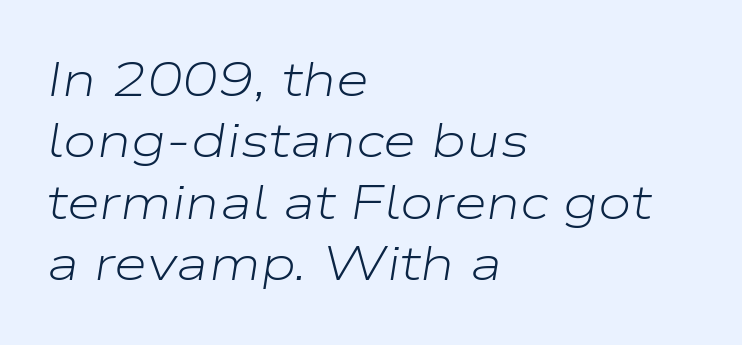
The image shows 48 px light, wide type, italic (leaning right); set left-aligned, normal line spacing (1.28x), normal letter spacing, not underlined; low stroke contrast and a medium x-height.
